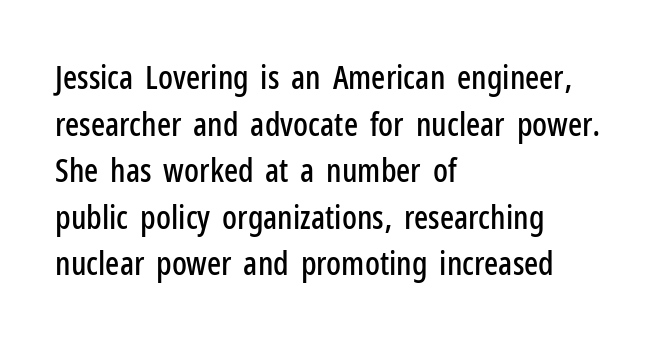
The image shows 33 px condensed sans-serif type, upright; set left-aligned, normal line spacing (1.41x), normal letter spacing, not underlined; low stroke contrast and a medium x-height.
